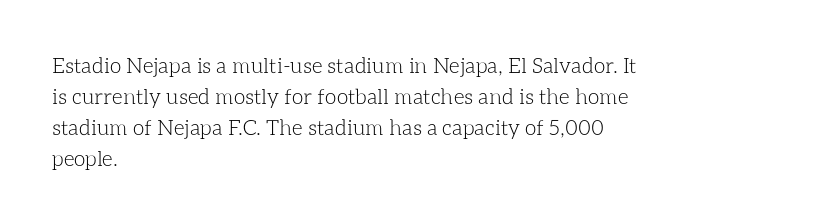
No chunkiness to these letters — they're not bold. The area under the type is left untouched. This rendering uses left alignment, leaving the right contour irregular. The font's upright variant was chosen for this text. Compared with typical body copy, the letter spacing here is the same.
